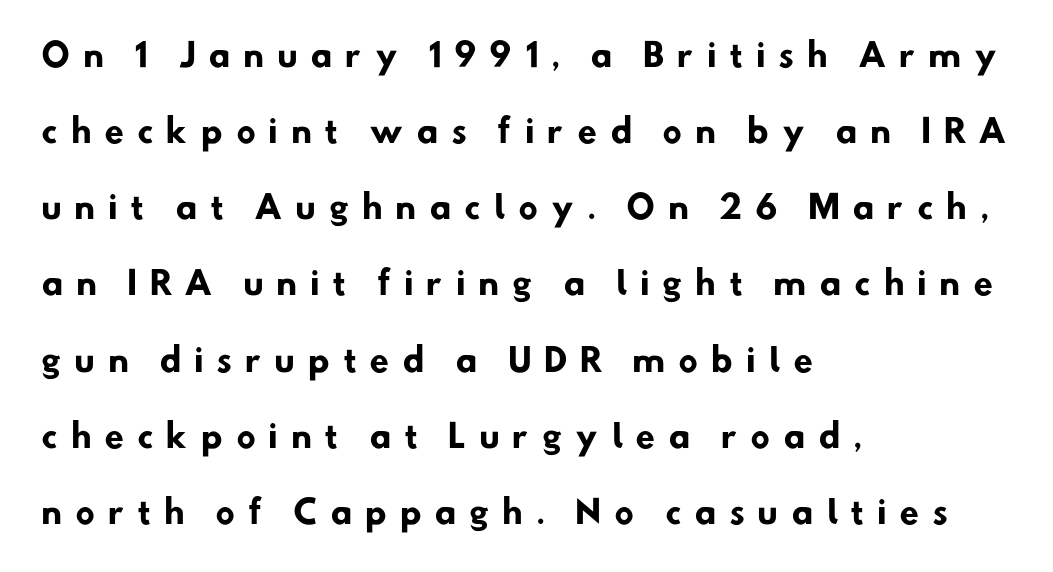
{"serif": "no", "bold": "yes", "weight": "heavy", "width": "normal", "stroke_contrast": "low", "x_height": "small", "monospaced": "no", "underline": "no", "align": "left", "line_spacing": "loose", "line_spacing_ratio": 2.38, "letter_spacing": "wide", "letter_spacing_em": 0.39, "glyph_px": 32}
